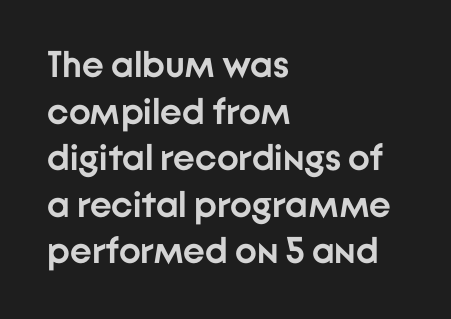
Q: Is the text bold? A: Yes.
Q: Is the text italic (slanted)? A: No, it is upright.
Q: Is the typeface a serif or a sans-serif typeface? A: Sans-serif.
Q: Is the text underlined? A: No.
Q: How is the paragraph aligned? A: Left-aligned.
Q: Is the spacing between letters normal or unusually wide? A: Normal.
Q: Is the spacing between lines tight, normal or loose? A: Normal.
Q: Width (condensed, normal, or wide)? A: Normal.
Q: Stroke contrast? A: Low.
Q: x-height? A: Medium.
Q: Monospaced? A: No.
